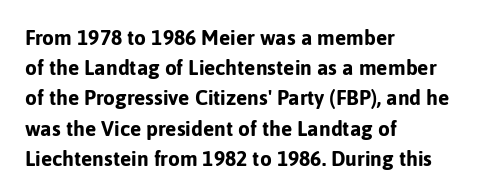
{"italic": "no", "bold": "yes", "underline": "no", "align": "left", "line_spacing": "normal", "line_spacing_ratio": 1.44, "letter_spacing": "normal", "letter_spacing_em": 0.0, "glyph_px": 21}
